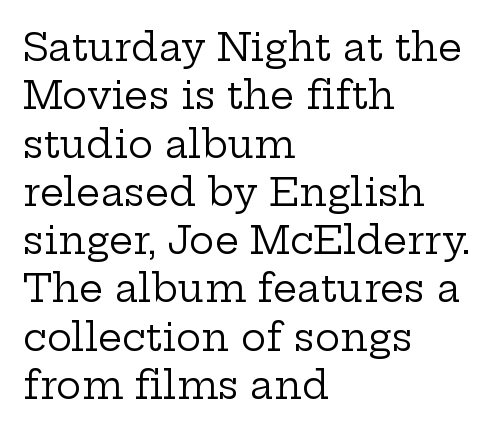
Q: Is the text bold? A: No.
Q: Is the text italic (slanted)? A: No, it is upright.
Q: Is the typeface a serif or a sans-serif typeface? A: Serif.
Q: Is the text underlined? A: No.
Q: How is the paragraph aligned? A: Left-aligned.
Q: Is the spacing between letters normal or unusually wide? A: Normal.
Q: Is the spacing between lines tight, normal or loose? A: Normal.
Q: Width (condensed, normal, or wide)? A: Wide.
Q: Stroke contrast? A: Low.
Q: x-height? A: Medium.
Q: Monospaced? A: No.
